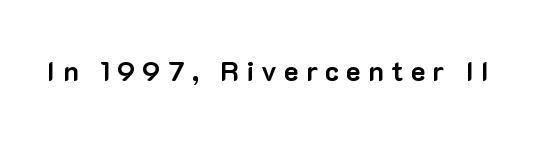
Q: Is the text bold? A: Yes.
Q: Is the text italic (slanted)? A: No, it is upright.
Q: Is the typeface a serif or a sans-serif typeface? A: Sans-serif.
Q: Is the text underlined? A: No.
Q: Is the spacing between letters normal or unusually wide? A: Unusually wide.
Q: Width (condensed, normal, or wide)? A: Normal.
Q: Stroke contrast? A: Low.
Q: x-height? A: Medium.
Q: Monospaced? A: No.
